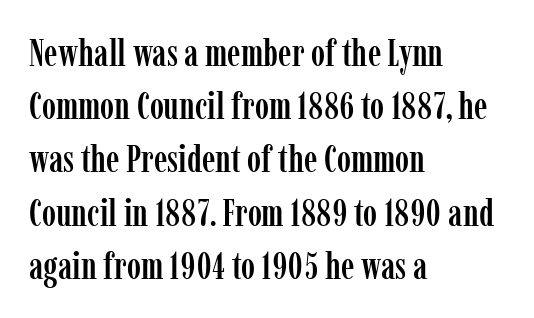
Words float on clear page, feet unadorned. Do the characters align in a grid? No, the font is proportional. Compared with typical body copy, the letter spacing here is the same. Does the leading feel generous? No, just average.
